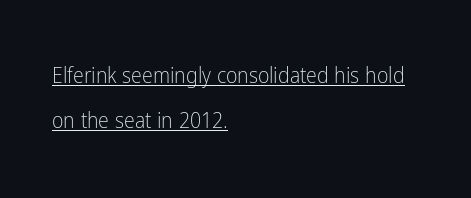
A baseline rule has been typeset under these characters. The rendering keeps characters at their native spacing. The lettering holds an erect, upright posture throughout. No heavy texture on the line: the type isn't bold. Summary of vertical rhythm: relaxed, with wide interline spacing.
